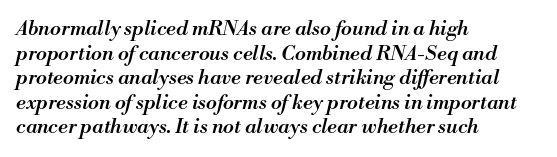
Look at the stroke-to-counter ratio: somewhat heavy, a semibold. In CSS terms this would be text-align: left. What stands out about the letter spacing? Nothing — it is the standard amount. The specimen reads as italic at a glance.
